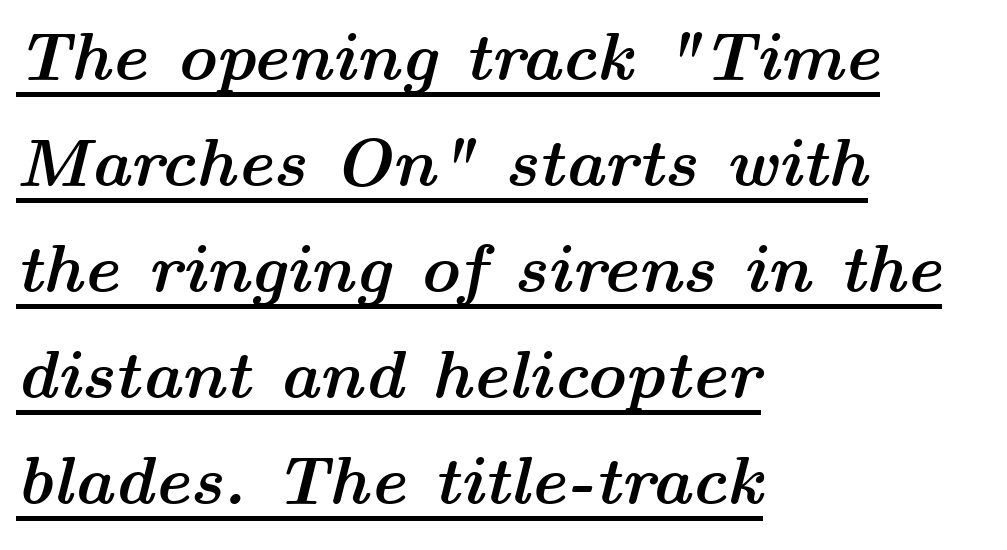
The image shows 68 px semibold, wide type, italic (leaning right); set left-aligned, normal line spacing (1.56x), normal letter spacing, underlined; medium stroke contrast and a medium x-height.
